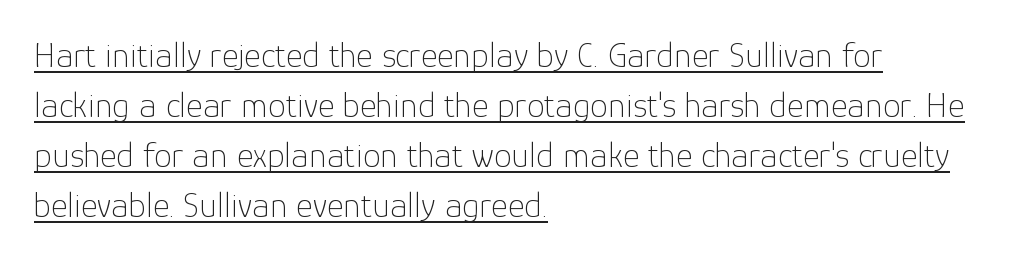
Q: Is the text bold? A: No.
Q: Is the text italic (slanted)? A: No, it is upright.
Q: Is the typeface a serif or a sans-serif typeface? A: Sans-serif.
Q: Is the text underlined? A: Yes.
Q: How is the paragraph aligned? A: Left-aligned.
Q: Is the spacing between letters normal or unusually wide? A: Normal.
Q: Is the spacing between lines tight, normal or loose? A: Normal.
Q: Width (condensed, normal, or wide)? A: Normal.
Q: Stroke contrast? A: Low.
Q: x-height? A: Medium.
Q: Monospaced? A: No.
